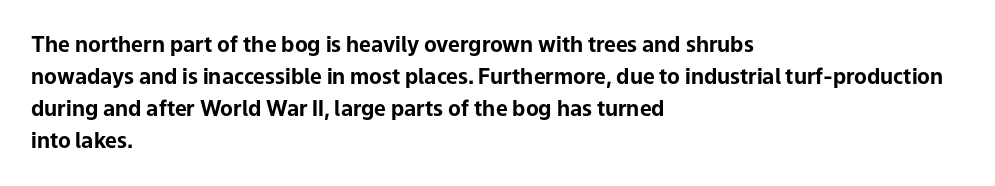
The image shows 21 px bold type, upright; set left-aligned, normal line spacing (1.53x), normal letter spacing, not underlined.
